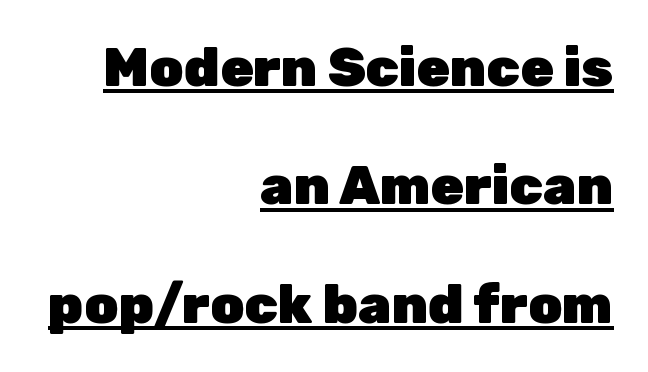
{"serif": "no", "italic": "no", "bold": "yes", "weight": "heavy", "width": "normal", "stroke_contrast": "low", "x_height": "medium", "monospaced": "no", "underline": "yes", "align": "right", "line_spacing": "loose", "line_spacing_ratio": 2.19, "letter_spacing": "normal", "letter_spacing_em": 0.0, "glyph_px": 54}
